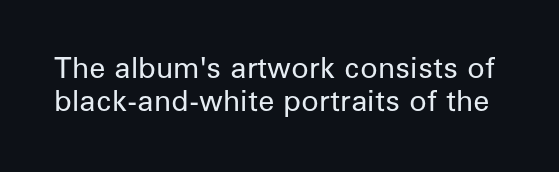
{"serif": "no", "italic": "no", "bold": "no", "weight": "regular", "width": "normal", "stroke_contrast": "low", "x_height": "medium", "monospaced": "no", "underline": "no", "line_spacing": "tight", "line_spacing_ratio": 1.15, "letter_spacing": "normal", "letter_spacing_em": 0.0, "glyph_px": 29}
